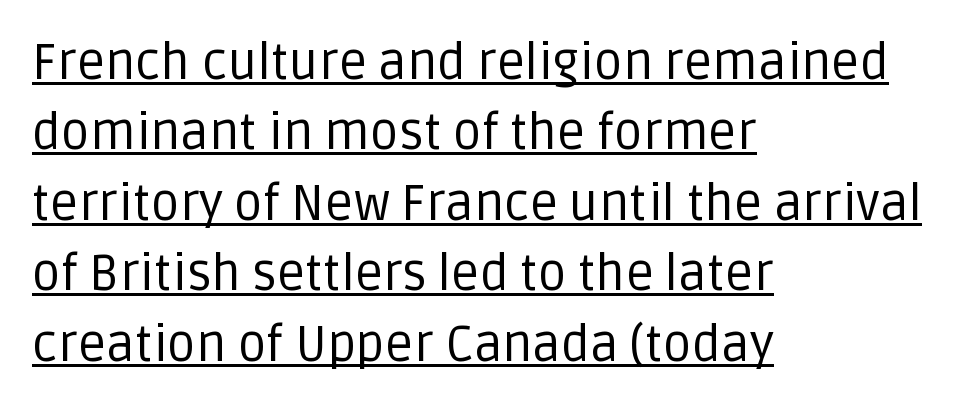
Q: Is the text bold? A: No.
Q: Is the text italic (slanted)? A: No, it is upright.
Q: Is the typeface a serif or a sans-serif typeface? A: Sans-serif.
Q: Is the text underlined? A: Yes.
Q: How is the paragraph aligned? A: Left-aligned.
Q: Is the spacing between letters normal or unusually wide? A: Normal.
Q: Is the spacing between lines tight, normal or loose? A: Normal.
Q: Width (condensed, normal, or wide)? A: Normal.
Q: Stroke contrast? A: Low.
Q: x-height? A: Large.
Q: Monospaced? A: No.
